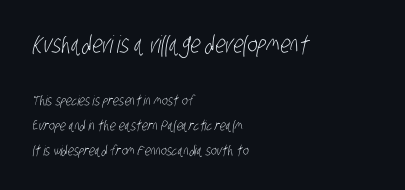
{"bold": "no", "underline": "no", "align": "left", "line_spacing_ratio": 1.76, "letter_spacing": "normal", "letter_spacing_em": 0.0, "larger_block": "first", "size_ratio": 1.71, "glyph_px": 24}
